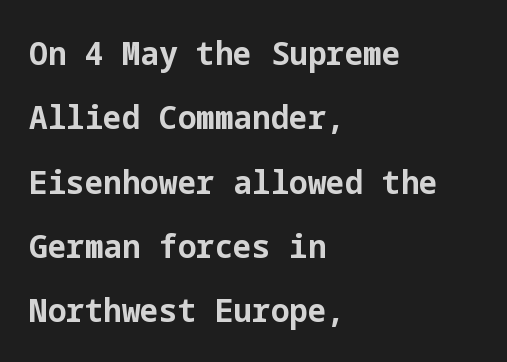
The letters carry no serifs — their stems end cleanly without finishing strokes. Unmarked baselines from the first word to the last. Inter-character spacing is left at the font's built-in metrics. A great deal of white space separates one row of letters from the next.
